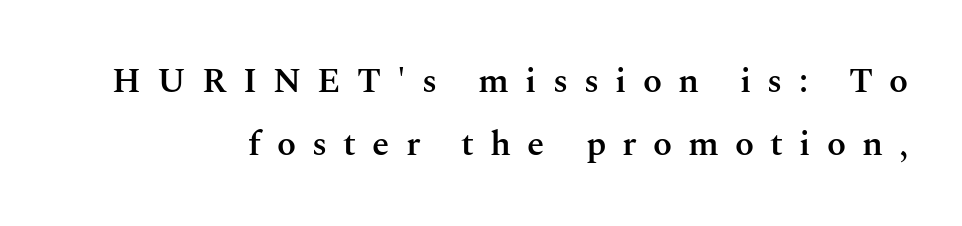
Q: Is the text bold? A: Semi-bold.
Q: Is the text italic (slanted)? A: No, it is upright.
Q: Is the typeface a serif or a sans-serif typeface? A: Serif.
Q: Is the text underlined? A: No.
Q: Is the spacing between letters normal or unusually wide? A: Unusually wide.
Q: Width (condensed, normal, or wide)? A: Normal.
Q: Stroke contrast? A: Medium.
Q: x-height? A: Medium.
Q: Monospaced? A: No.
